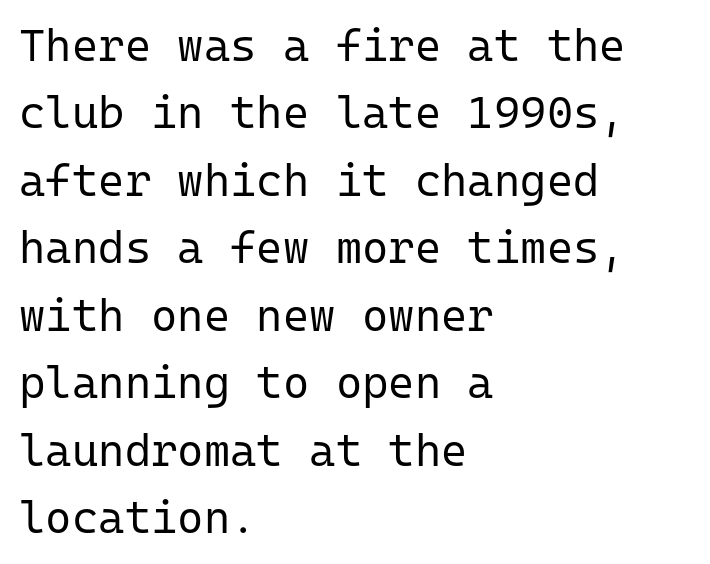
Tracking value appears to be zero — textbook default spacing. The strip under each line holds only bare page. Bold? No — there's no thickening of the strokes. Italic? Not at all — the glyphs are vertical. The lines sit at an ordinary, default distance from one another. Type style note: lacks serifs.
